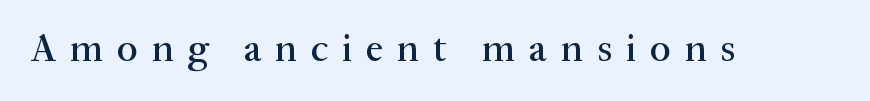
Q: Is the text italic (slanted)? A: No, it is upright.
Q: Is the typeface a serif or a sans-serif typeface? A: Serif.
Q: Is the text underlined? A: No.
Q: Is the spacing between letters normal or unusually wide? A: Unusually wide.
Q: Width (condensed, normal, or wide)? A: Normal.
Q: Stroke contrast? A: Medium.
Q: x-height? A: Small.
Q: Monospaced? A: No.
